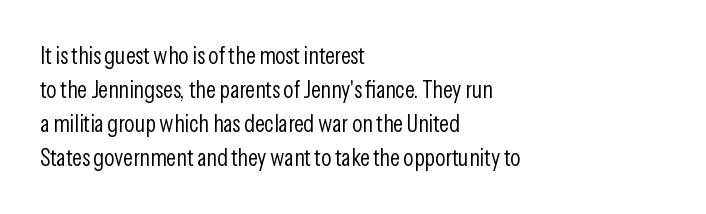
Q: Is the text bold? A: No.
Q: Is the text italic (slanted)? A: No, it is upright.
Q: Is the text underlined? A: No.
Q: How is the paragraph aligned? A: Left-aligned.
Q: Is the spacing between letters normal or unusually wide? A: Normal.
Q: Is the spacing between lines tight, normal or loose? A: Normal.
